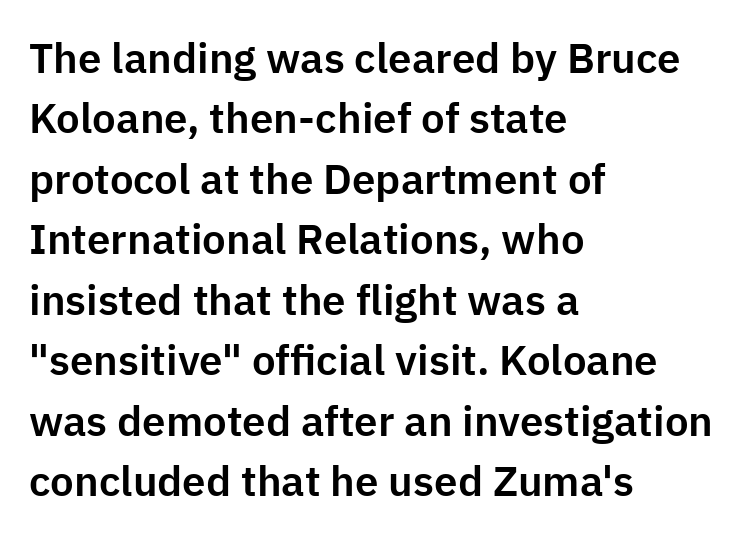
These lines were composed using upright roman letters. Observe the ordinary spacing: letters are neighbours, not strangers. One-word summary of the alignment: left. Compared with typical paragraphs, the rows here are spaced about the same.
